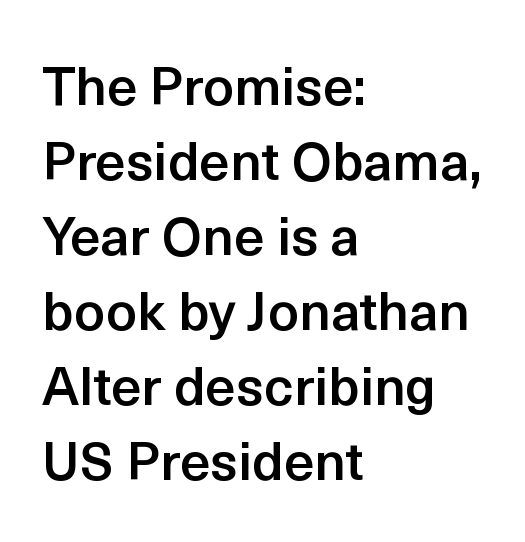
The lines are quadded left. The rendering uses a moderate line-height, typical for paragraphs. The letters carry no serifs — their stems end cleanly without finishing strokes. Unlike italic type, these characters show no tilt at all. The sample has been set in demibold, a notch under bold. A clean baseline with only descenders dipping below it.
